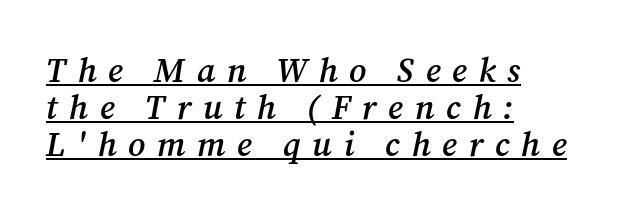
{"serif": "yes", "italic": "yes", "lean": "right", "slant_degrees": 12, "bold": "semi", "weight": "semibold", "width": "normal", "stroke_contrast": "medium", "x_height": "medium", "monospaced": "no", "underline": "yes", "align": "left", "line_spacing": "tight", "line_spacing_ratio": 1.09, "letter_spacing": "wide", "letter_spacing_em": 0.34, "glyph_px": 34}
